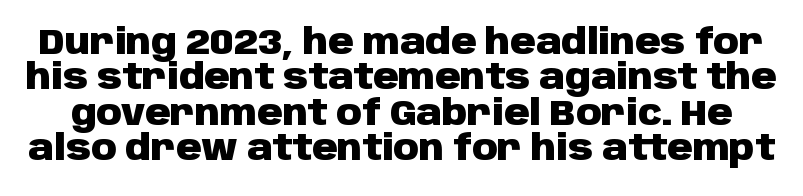
{"serif": "no", "italic": "no", "bold": "yes", "weight": "heavy", "width": "normal", "stroke_contrast": "low", "x_height": "large", "monospaced": "no", "underline": "no", "line_spacing": "tight", "line_spacing_ratio": 1.01, "letter_spacing": "normal", "letter_spacing_em": 0.0, "glyph_px": 35}
